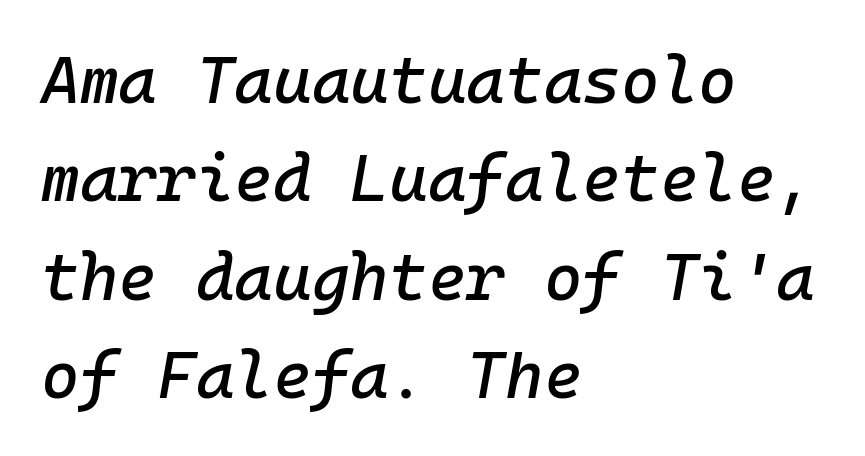
The image shows 66 px text type, italic (leaning right), monospaced; set left-aligned, normal line spacing (1.49x), normal letter spacing, not underlined; low stroke contrast and a medium x-height.
